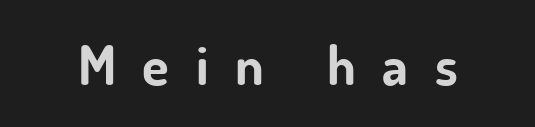
{"serif": "no", "italic": "no", "bold": "yes", "weight": "bold", "width": "normal", "stroke_contrast": "low", "x_height": "small", "monospaced": "no", "underline": "no", "letter_spacing": "wide", "letter_spacing_em": 0.48, "glyph_px": 55}
